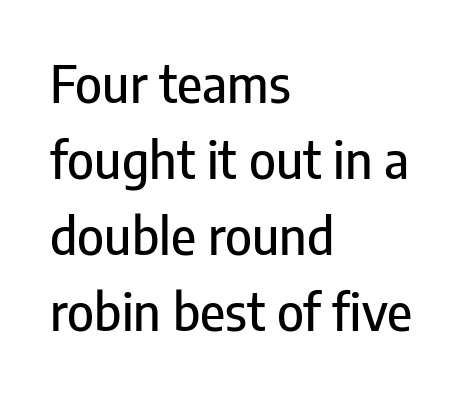
Q: Is the text italic (slanted)? A: No, it is upright.
Q: Is the typeface a serif or a sans-serif typeface? A: Sans-serif.
Q: Is the text underlined? A: No.
Q: How is the paragraph aligned? A: Left-aligned.
Q: Is the spacing between letters normal or unusually wide? A: Normal.
Q: Is the spacing between lines tight, normal or loose? A: Normal.
Q: Width (condensed, normal, or wide)? A: Condensed.
Q: Stroke contrast? A: Low.
Q: x-height? A: Medium.
Q: Monospaced? A: No.
